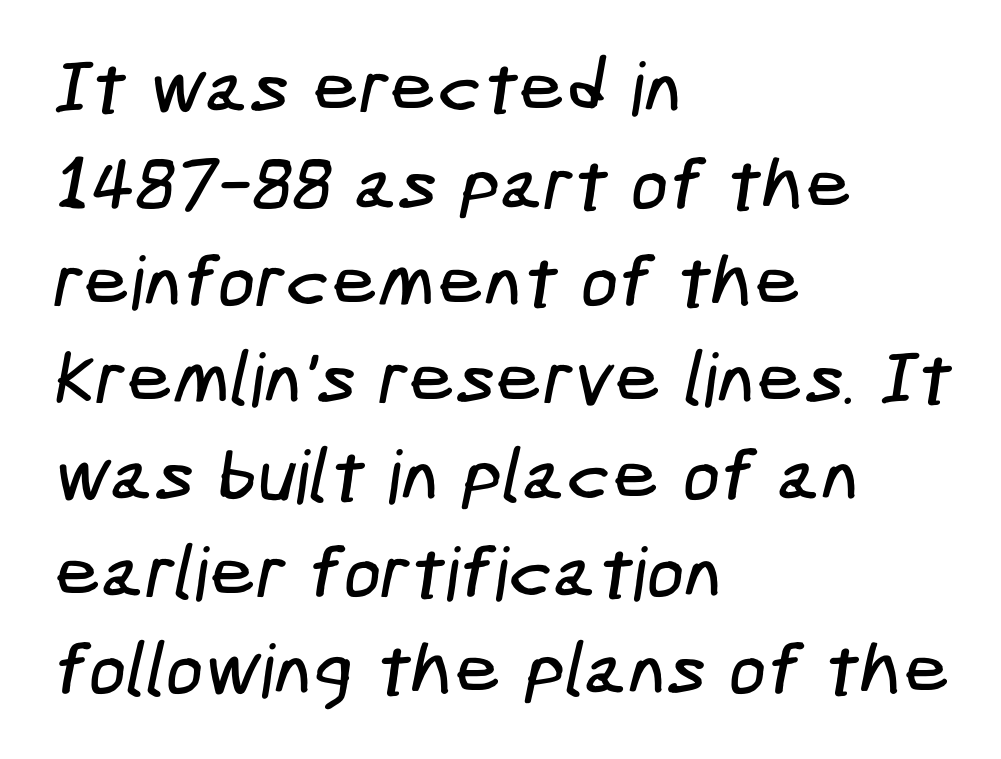
This rendering leaves character spacing at its baseline value. Vertically, the passage feels balanced, rows spaced as you'd expect. The text was rendered using a sans face with plain stroke endings. Compared with a centered layout, this one pins lines to the left instead. This rendering features lettering with no underline.
